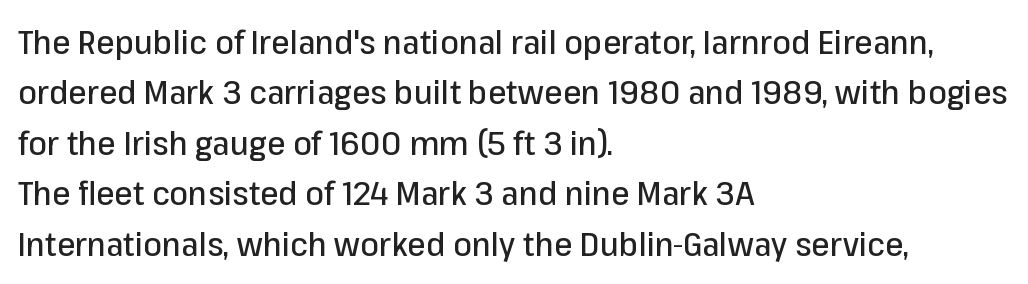
The rendering uses natural spacing where letterforms have individual widths. Honestly, there is no underline to notice here at all. Tracking here is standard; glyphs follow each other at the usual distance. The lettering stays uniformly vertical, giving the passage a roman look. Is there much room between lines? A standard amount, neither cramped nor airy. The lines in this sample share a left origin and differ only in where they stop.
